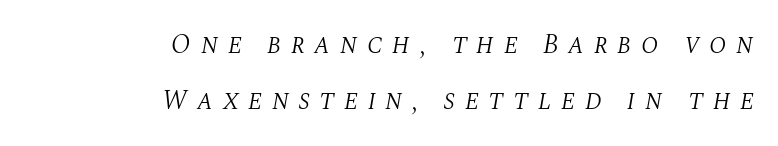
{"italic": "yes", "lean": "right", "slant_degrees": 10, "bold": "no", "underline": "no", "align": "right", "line_spacing": "loose", "line_spacing_ratio": 2.07, "letter_spacing": "wide", "letter_spacing_em": 0.35, "glyph_px": 27}
